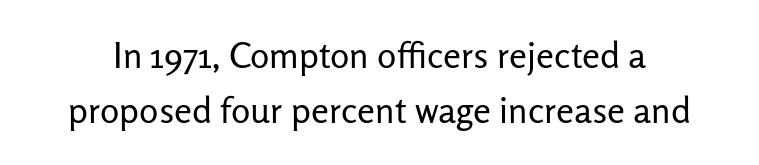
Q: Is the text bold? A: No.
Q: Is the text italic (slanted)? A: No, it is upright.
Q: Is the typeface a serif or a sans-serif typeface? A: Sans-serif.
Q: Is the text underlined? A: No.
Q: Is the spacing between letters normal or unusually wide? A: Normal.
Q: Is the spacing between lines tight, normal or loose? A: Normal.
Q: Width (condensed, normal, or wide)? A: Normal.
Q: Stroke contrast? A: Low.
Q: x-height? A: Medium.
Q: Monospaced? A: No.
